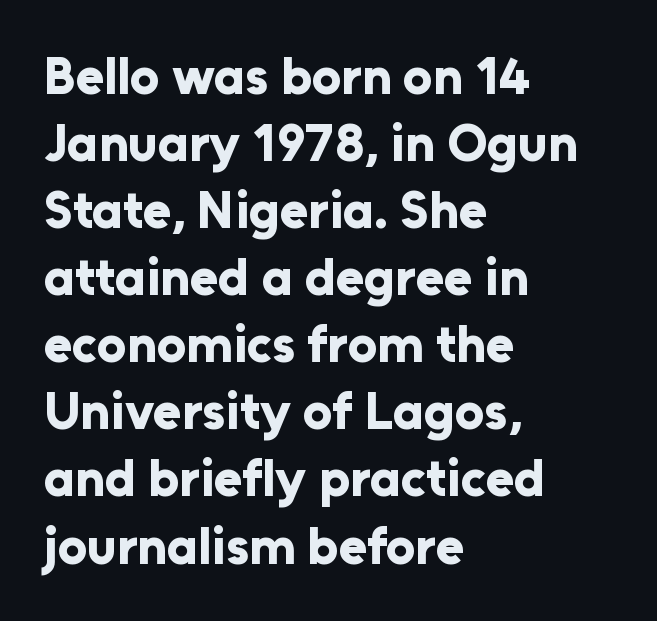
The image shows 52 px bold sans-serif type, upright; set left-aligned, normal line spacing (1.29x), normal letter spacing, not underlined; low stroke contrast and a medium x-height.
